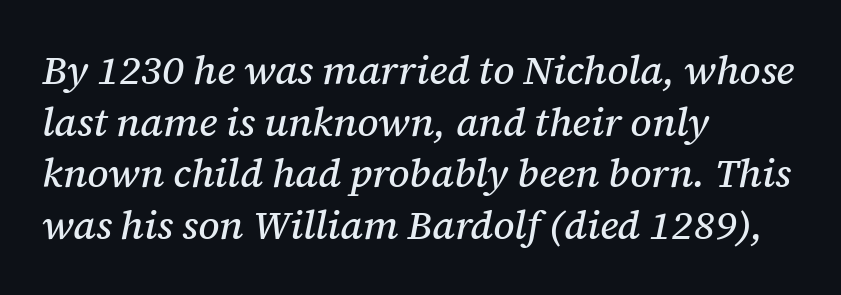
{"serif": "yes", "italic": "yes", "lean": "right", "slant_degrees": 12, "width": "normal", "stroke_contrast": "medium", "x_height": "medium", "monospaced": "no", "underline": "no", "align": "left", "line_spacing": "normal", "line_spacing_ratio": 1.29, "letter_spacing": "normal", "letter_spacing_em": 0.0, "glyph_px": 40}
